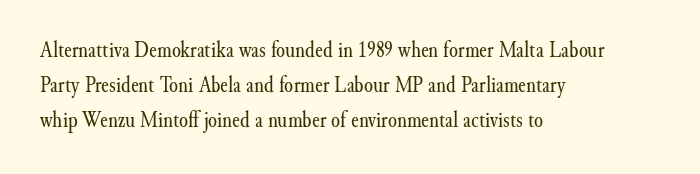
{"italic": "no", "bold": "no", "underline": "no", "align": "left", "line_spacing": "normal", "line_spacing_ratio": 1.52, "letter_spacing": "normal", "letter_spacing_em": 0.0, "glyph_px": 23}
